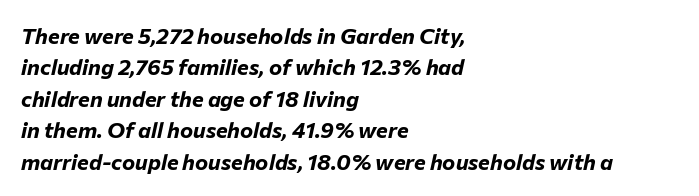
The image shows 22 px bold type, italic (leaning right); set left-aligned, normal line spacing (1.43x), normal letter spacing, not underlined.
